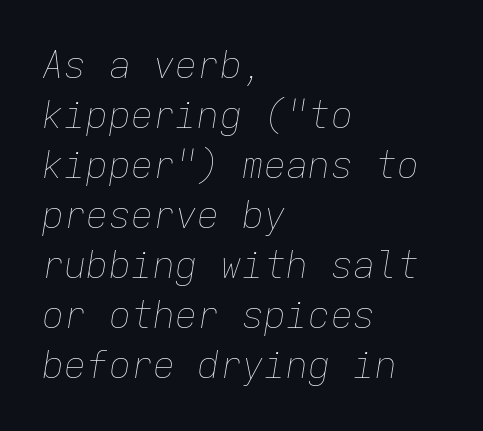
The image shows 37 px thin type, italic (leaning right), monospaced; set left-aligned, normal line spacing (1.35x), normal letter spacing, not underlined; low stroke contrast and a medium x-height.
